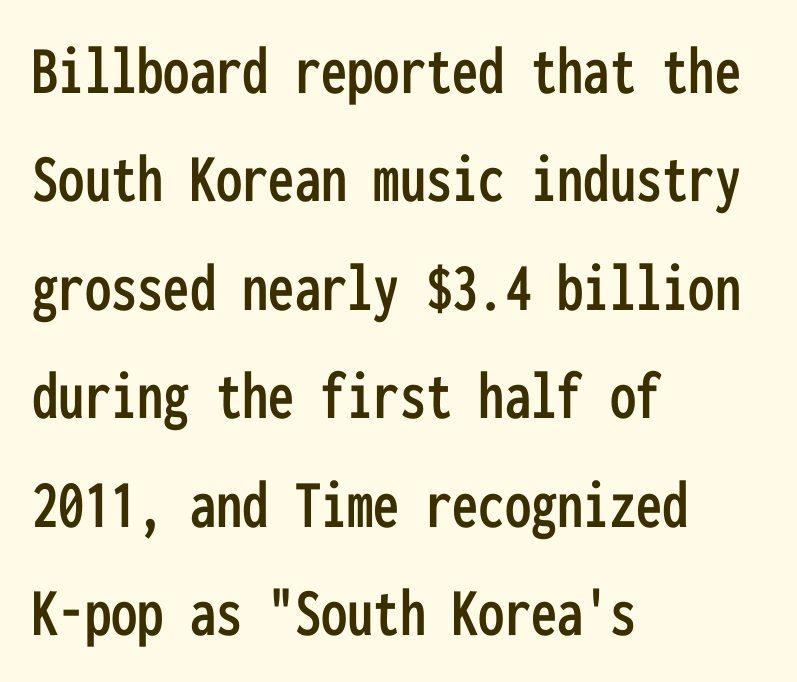
Tracking here is standard; glyphs follow each other at the usual distance. Do the characters align in a grid? Yes, the font is monospaced. This sample uses an upright cut, with every glyph sitting square on the baseline. Just letters on the line, the space beneath them empty. This is sans-serif lettering, the kind often seen on screens and signage. Short and long lines alike share a common starting point at left.
